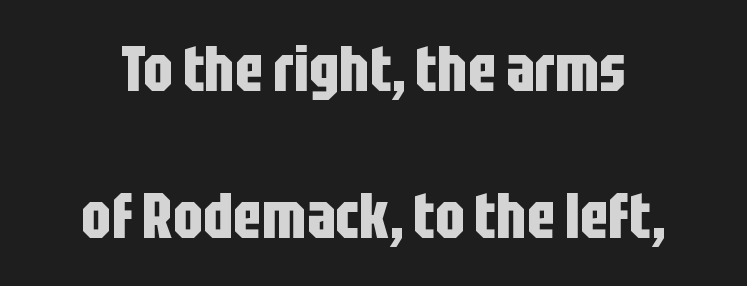
The image shows 64 px bold, condensed sans-serif type, upright; set centered, loose line spacing (2.3x), normal letter spacing, not underlined; low stroke contrast and a large x-height.
